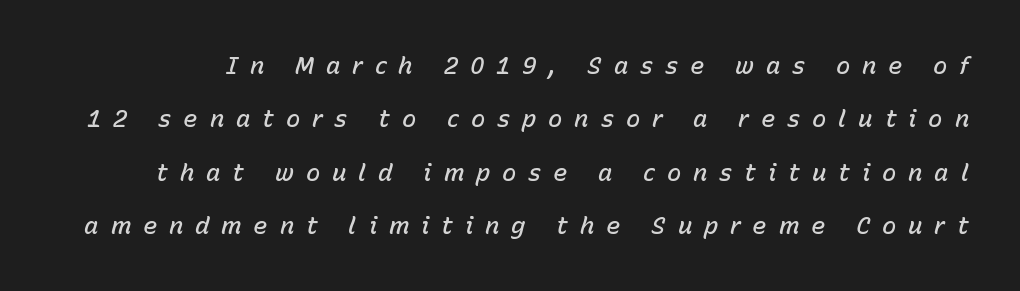
Beneath every word, the page is bare. As a designer I'd log this as weight 600, semibold. Notice the wide empty band between every row — that's loose leading. A typesetter would call this heavily tracked-out type.
